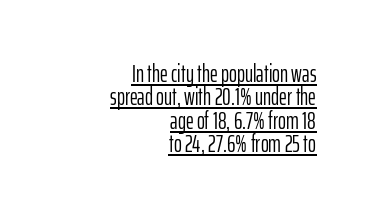
Q: Is the text bold? A: No.
Q: Is the text italic (slanted)? A: No, it is upright.
Q: Is the text underlined? A: Yes.
Q: How is the paragraph aligned? A: Right-aligned.
Q: Is the spacing between letters normal or unusually wide? A: Normal.
Q: Is the spacing between lines tight, normal or loose? A: Tight.
